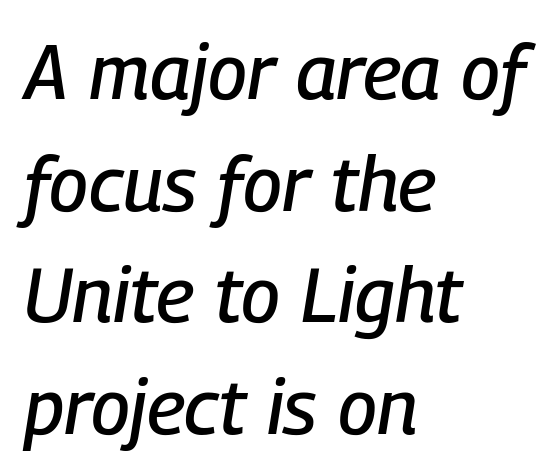
Q: Is the text italic (slanted)? A: Yes, it leans right by about 9 degrees.
Q: Is the text underlined? A: No.
Q: How is the paragraph aligned? A: Left-aligned.
Q: Is the spacing between letters normal or unusually wide? A: Normal.
Q: Is the spacing between lines tight, normal or loose? A: Normal.
Q: Width (condensed, normal, or wide)? A: Condensed.
Q: Stroke contrast? A: Low.
Q: x-height? A: Medium.
Q: Monospaced? A: No.
